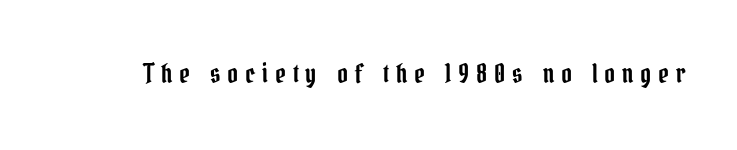
A clean baseline with only descenders dipping below it. When letters stand straight like this, we call the style roman or upright. Glyph-to-glyph distance is far greater than everyday printed text.
